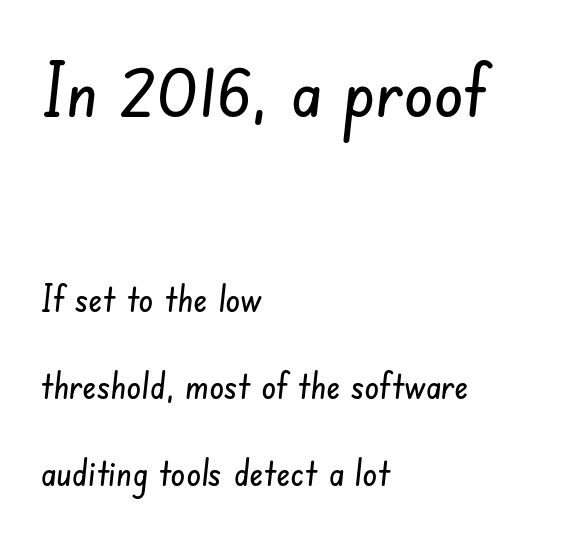
A typesetter would label this face a sans. Here the glyphs are tracked normally, forming tight word shapes. Successive baselines arrive slowly, with a big drop between each. This sample has the flowing, uneven cadence of proportional lettering. Only glyphs here, with clear space below each row.
